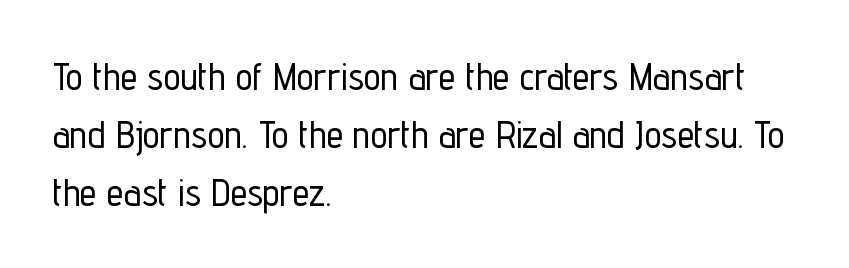
The space directly below the letters is spotless. Quick note: interline space is typical. Caption: standard tracking, unaltered. One-word summary of the alignment: left.
